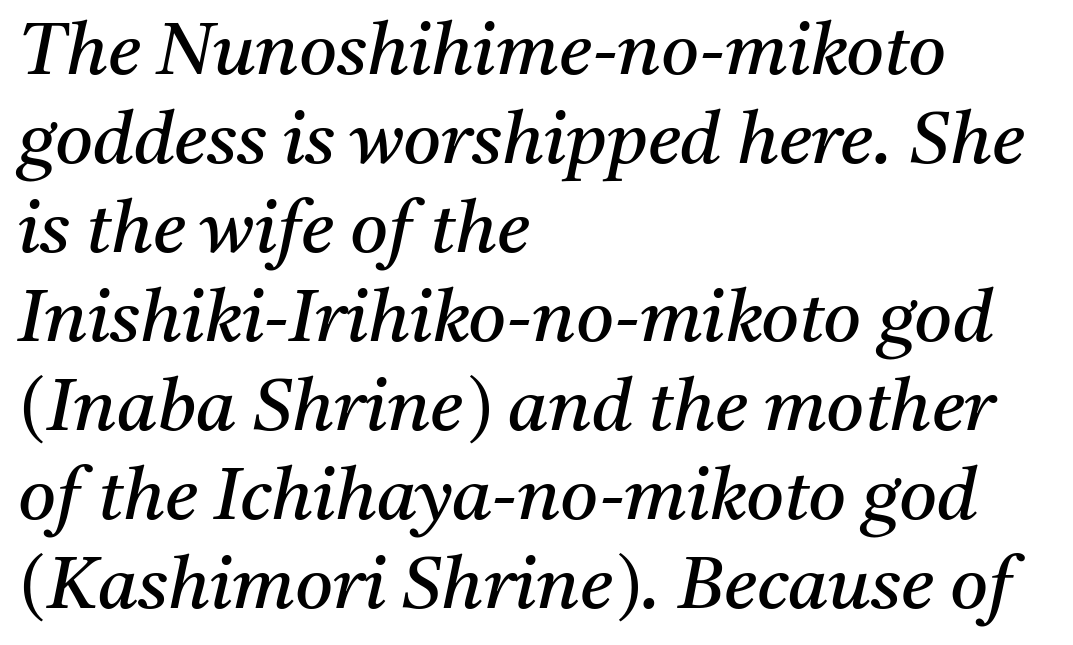
Stem width sits at or under what a default text font uses. The gap between lines stays unmarked. The face used here is proportionally spaced, like ordinary book or web type. Yep, that's italic — everything's leaning. There is no visible air inserted between adjacent glyphs. Every row of glyphs begins at an identical x-position on the left.
